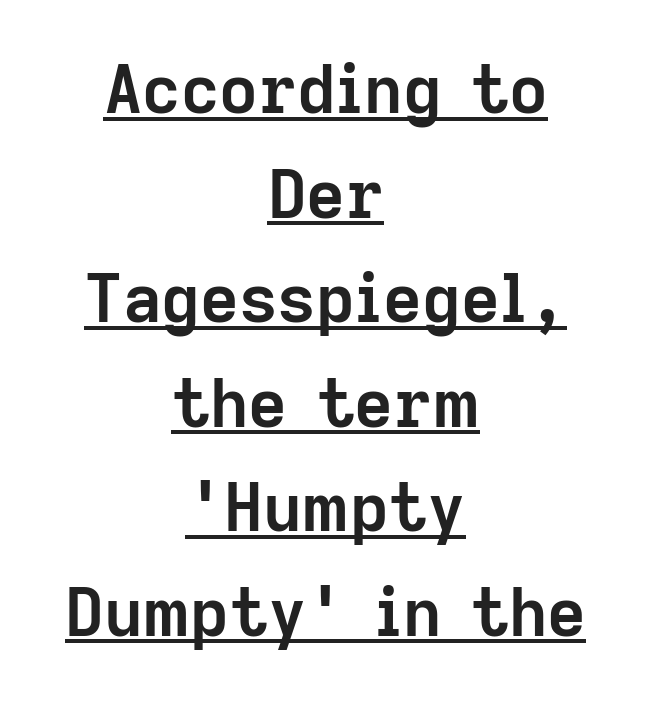
The image shows 67 px semibold sans-serif type, upright; set centered, normal line spacing (1.56x), normal letter spacing, underlined; low stroke contrast and a medium x-height.
